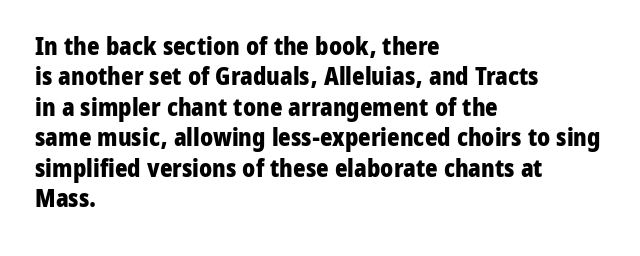
The image shows 24 px bold type, upright; set left-aligned, normal line spacing (1.27x), normal letter spacing, not underlined.
